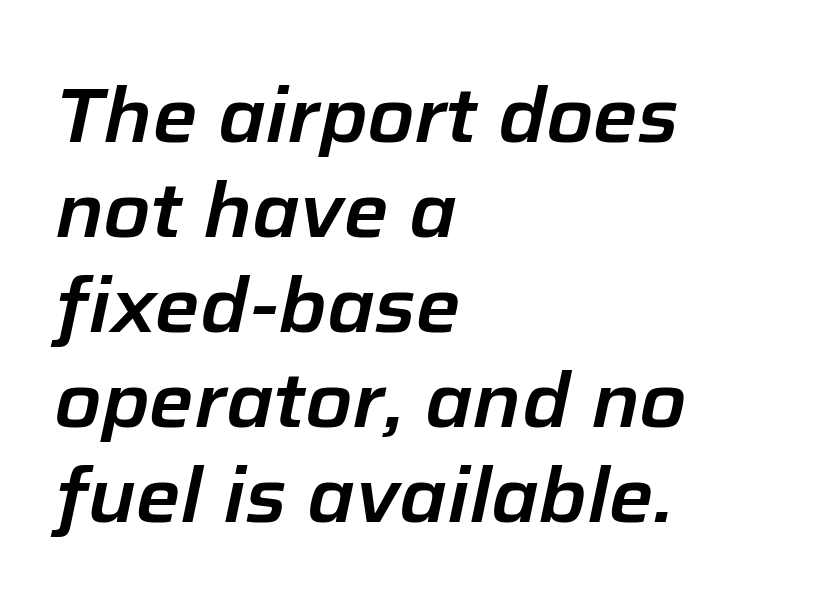
The horizontal fit of the characters is conventional and even. The paragraph shown leans on its left margin. The vertical gap from one line to the next is medium. Designer's note — italics engaged.
